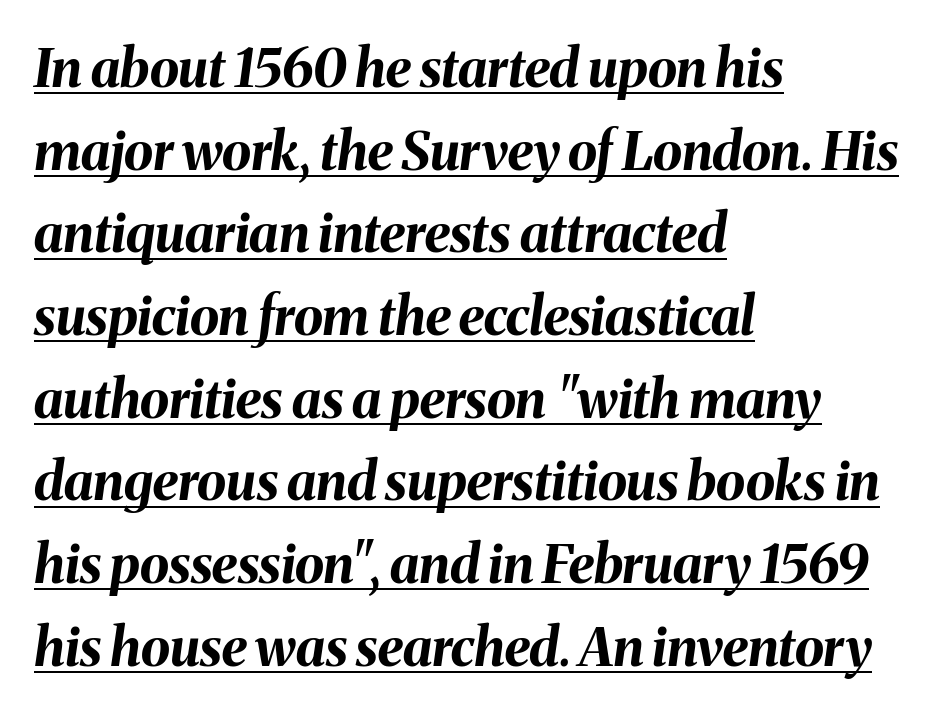
{"italic": "yes", "lean": "right", "slant_degrees": 8, "bold": "yes", "weight": "bold", "width": "normal", "stroke_contrast": "medium", "x_height": "medium", "monospaced": "no", "underline": "yes", "align": "left", "line_spacing": "normal", "line_spacing_ratio": 1.56, "letter_spacing": "normal", "letter_spacing_em": 0.0, "glyph_px": 53}
